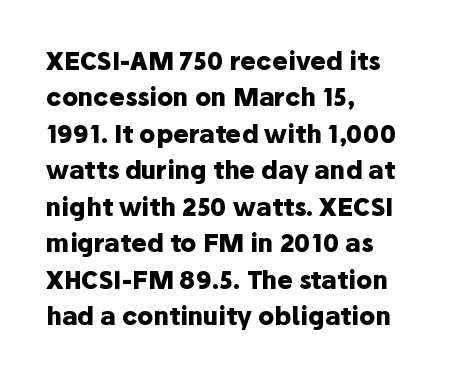
Q: Is the text bold? A: Yes.
Q: Is the text italic (slanted)? A: No, it is upright.
Q: Is the text underlined? A: No.
Q: How is the paragraph aligned? A: Left-aligned.
Q: Is the spacing between letters normal or unusually wide? A: Normal.
Q: Is the spacing between lines tight, normal or loose? A: Normal.
